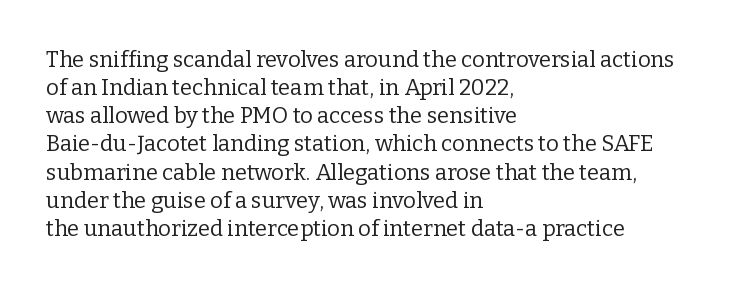
The image shows 22 px text type, upright; set left-aligned, normal line spacing (1.28x), normal letter spacing, not underlined.
